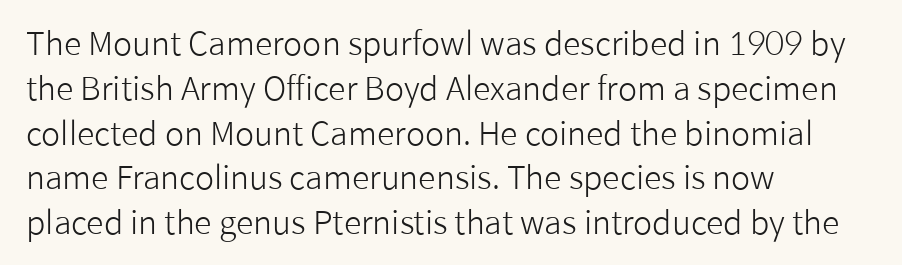
{"serif": "no", "italic": "no", "bold": "no", "weight": "light", "width": "normal", "stroke_contrast": "low", "x_height": "medium", "monospaced": "no", "underline": "no", "align": "left", "line_spacing": "normal", "line_spacing_ratio": 1.4, "letter_spacing": "normal", "letter_spacing_em": 0.0, "glyph_px": 32}
